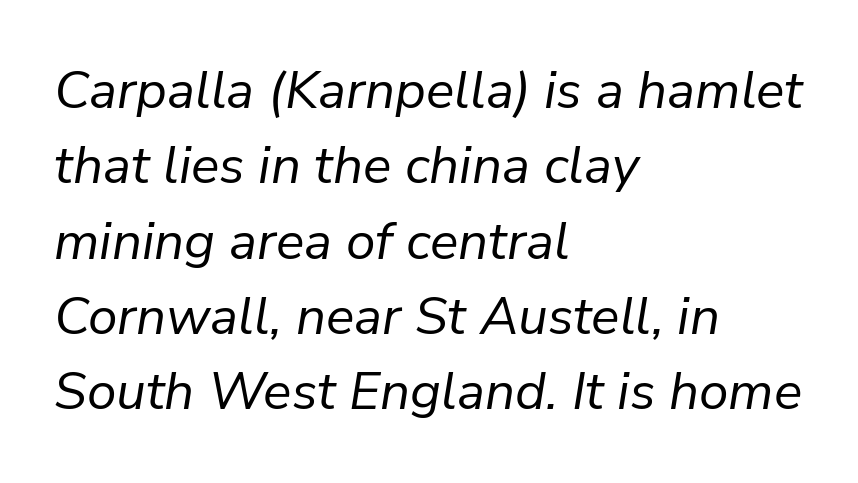
Q: Is the text bold? A: No.
Q: Is the text italic (slanted)? A: Yes, it leans right by about 9 degrees.
Q: Is the text underlined? A: No.
Q: How is the paragraph aligned? A: Left-aligned.
Q: Is the spacing between letters normal or unusually wide? A: Normal.
Q: Is the spacing between lines tight, normal or loose? A: Normal.
Q: Width (condensed, normal, or wide)? A: Normal.
Q: Stroke contrast? A: Low.
Q: x-height? A: Medium.
Q: Monospaced? A: No.
